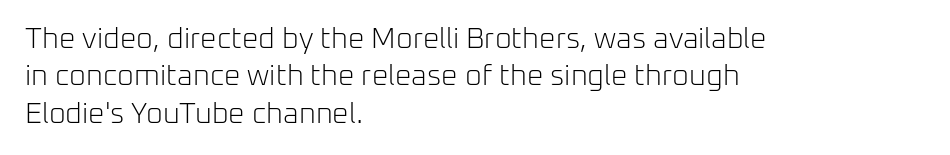
{"serif": "no", "italic": "no", "bold": "no", "weight": "light", "width": "normal", "stroke_contrast": "low", "x_height": "medium", "monospaced": "no", "underline": "no", "align": "left", "line_spacing": "normal", "line_spacing_ratio": 1.29, "letter_spacing": "normal", "letter_spacing_em": 0.0, "glyph_px": 29}
